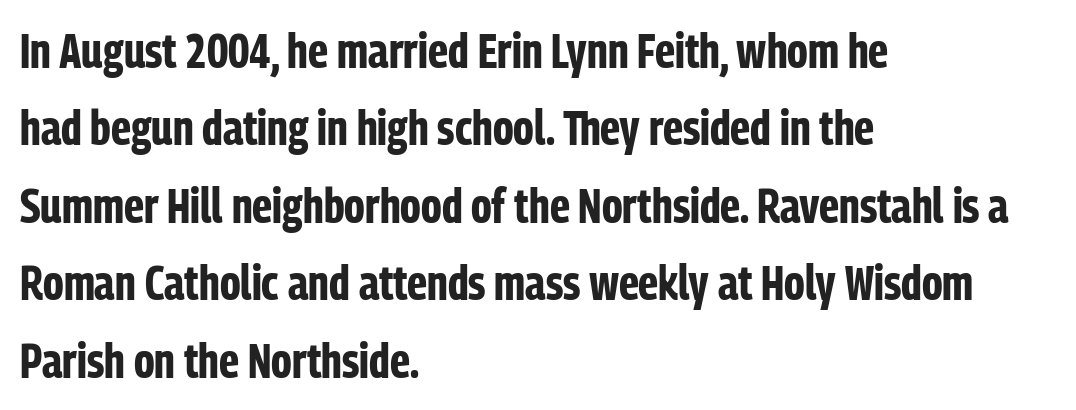
Q: Is the text bold? A: Yes.
Q: Is the text italic (slanted)? A: No, it is upright.
Q: Is the typeface a serif or a sans-serif typeface? A: Sans-serif.
Q: Is the text underlined? A: No.
Q: How is the paragraph aligned? A: Left-aligned.
Q: Is the spacing between letters normal or unusually wide? A: Normal.
Q: Is the spacing between lines tight, normal or loose? A: Normal.
Q: Width (condensed, normal, or wide)? A: Condensed.
Q: Stroke contrast? A: Low.
Q: x-height? A: Medium.
Q: Monospaced? A: No.
